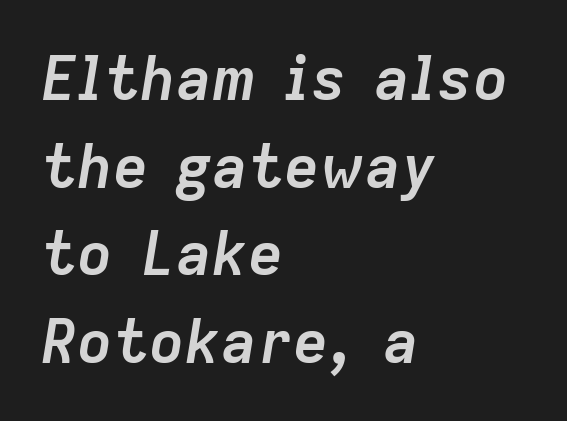
{"italic": "yes", "lean": "right", "slant_degrees": 9, "bold": "yes", "weight": "semibold", "width": "normal", "stroke_contrast": "low", "x_height": "medium", "monospaced": "no", "underline": "no", "align": "left", "line_spacing": "normal", "line_spacing_ratio": 1.46, "letter_spacing": "normal", "letter_spacing_em": 0.0, "glyph_px": 60}
